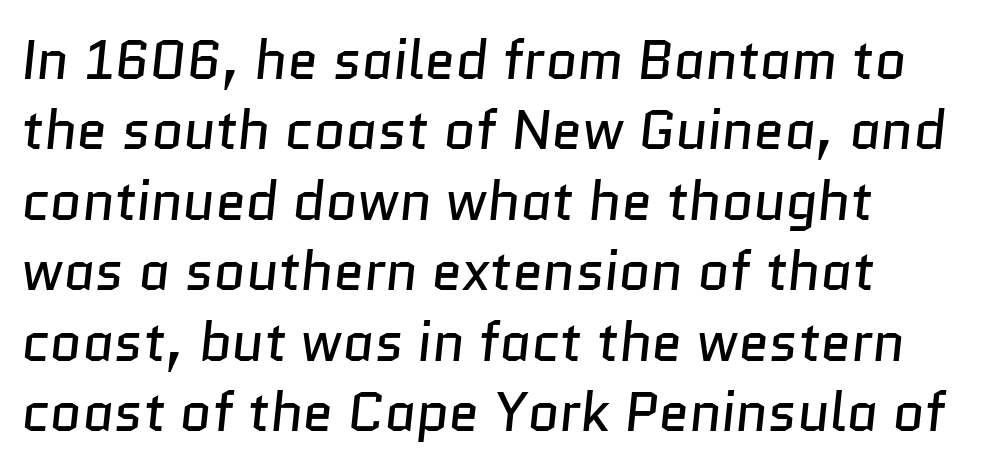
Q: Is the text bold? A: No.
Q: Is the typeface a serif or a sans-serif typeface? A: Sans-serif.
Q: Is the text underlined? A: No.
Q: How is the paragraph aligned? A: Left-aligned.
Q: Is the spacing between letters normal or unusually wide? A: Normal.
Q: Is the spacing between lines tight, normal or loose? A: Normal.
Q: Width (condensed, normal, or wide)? A: Normal.
Q: Stroke contrast? A: Low.
Q: x-height? A: Medium.
Q: Monospaced? A: No.
